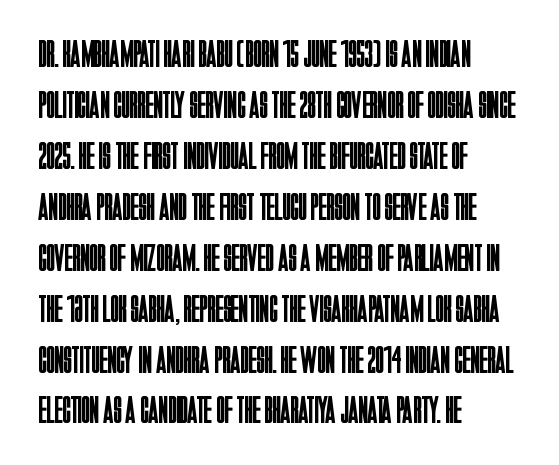
The image shows 38 px regular-weight, condensed sans-serif type, upright; set left-aligned, normal line spacing (1.34x), normal letter spacing, not underlined; low stroke contrast and a large x-height.
